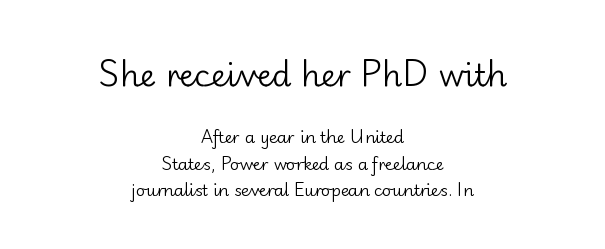
The image shows 31 px regular-weight sans-serif type, upright; set centered, normal line spacing (1.66x), normal letter spacing, not underlined; the first (top) block is 1.94x larger; low stroke contrast and a small x-height.
